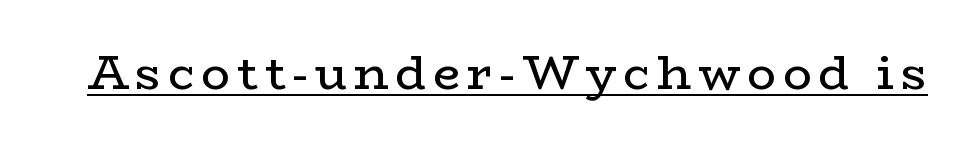
Q: Is the text bold? A: No.
Q: Is the text italic (slanted)? A: No, it is upright.
Q: Is the typeface a serif or a sans-serif typeface? A: Serif.
Q: Is the text underlined? A: Yes.
Q: Width (condensed, normal, or wide)? A: Wide.
Q: Stroke contrast? A: Low.
Q: x-height? A: Medium.
Q: Monospaced? A: No.
